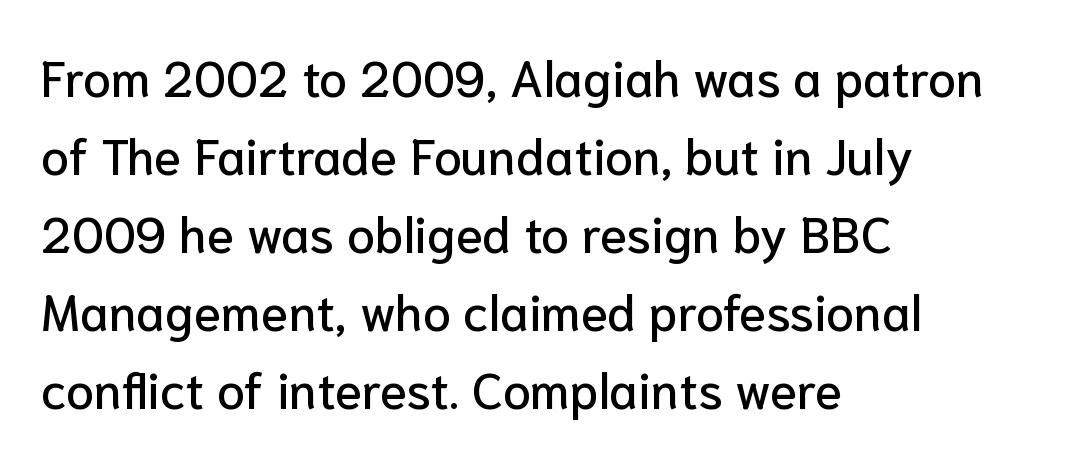
Q: Is the text italic (slanted)? A: No, it is upright.
Q: Is the typeface a serif or a sans-serif typeface? A: Sans-serif.
Q: Is the text underlined? A: No.
Q: How is the paragraph aligned? A: Left-aligned.
Q: Is the spacing between letters normal or unusually wide? A: Normal.
Q: Is the spacing between lines tight, normal or loose? A: Normal.
Q: Width (condensed, normal, or wide)? A: Normal.
Q: Stroke contrast? A: Low.
Q: x-height? A: Medium.
Q: Monospaced? A: No.
